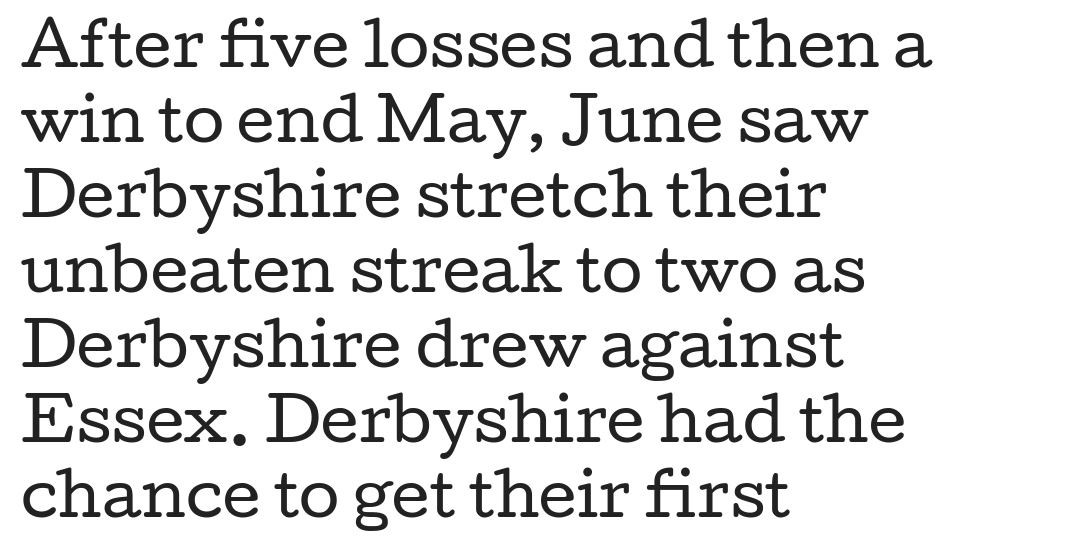
The image shows 59 px regular-weight, wide serif type, upright; set left-aligned, normal line spacing (1.27x), normal letter spacing, not underlined; low stroke contrast and a medium x-height.
